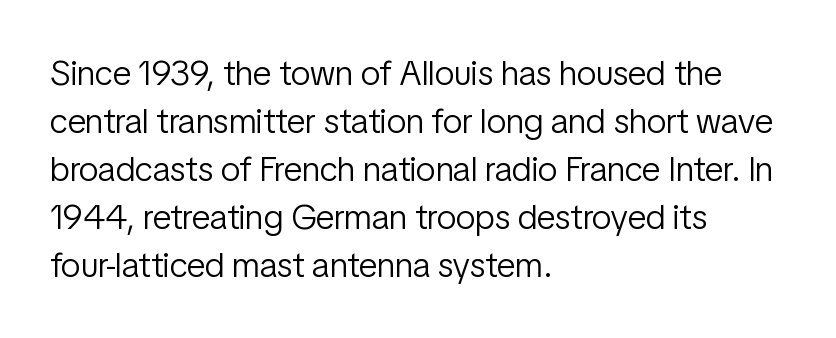
Q: Is the text bold? A: No.
Q: Is the text italic (slanted)? A: No, it is upright.
Q: Is the typeface a serif or a sans-serif typeface? A: Sans-serif.
Q: Is the text underlined? A: No.
Q: How is the paragraph aligned? A: Left-aligned.
Q: Is the spacing between letters normal or unusually wide? A: Normal.
Q: Is the spacing between lines tight, normal or loose? A: Normal.
Q: Width (condensed, normal, or wide)? A: Condensed.
Q: Stroke contrast? A: Low.
Q: x-height? A: Medium.
Q: Monospaced? A: No.
